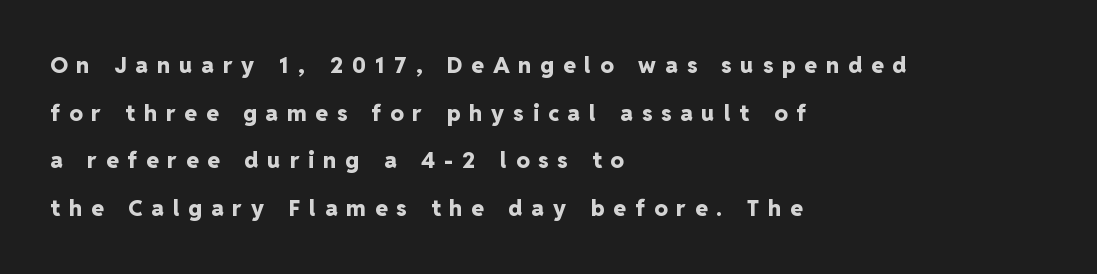
The image shows 22 px bold type, upright; set left-aligned, loose line spacing (2.17x), unusually wide letter spacing (+0.42 em), not underlined.
